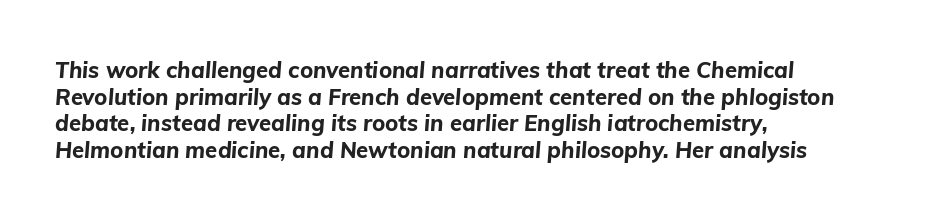
{"italic": "yes", "lean": "right", "slant_degrees": 5, "bold": "yes", "underline": "no", "align": "left", "line_spacing_ratio": 1.21, "letter_spacing": "normal", "letter_spacing_em": 0.0, "glyph_px": 22}
